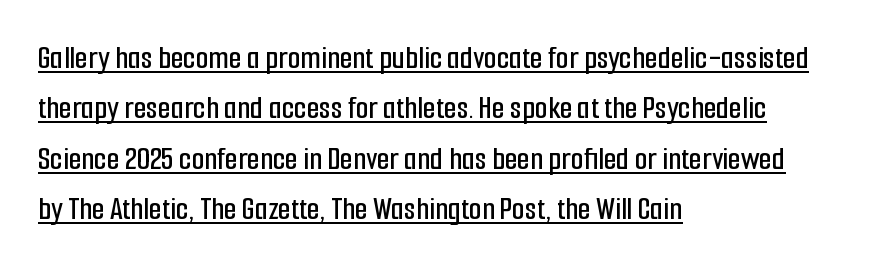
The image shows 33 px condensed sans-serif type, upright; set left-aligned, normal line spacing (1.53x), normal letter spacing, underlined; low stroke contrast and a medium x-height.
